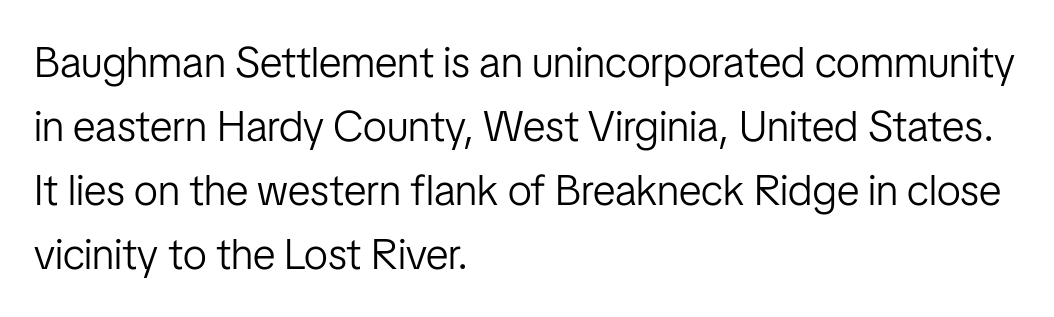
The image shows 43 px light, condensed sans-serif type, upright; set left-aligned, normal line spacing (1.49x), normal letter spacing, not underlined; low stroke contrast and a medium x-height.
